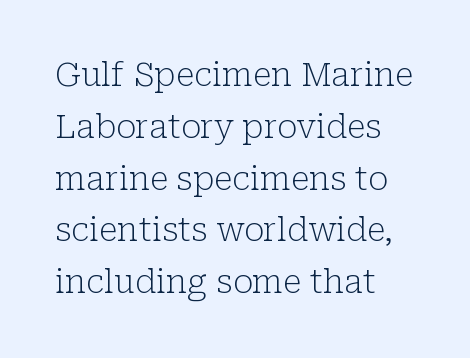
Q: Is the text bold? A: No.
Q: Is the text italic (slanted)? A: No, it is upright.
Q: Is the typeface a serif or a sans-serif typeface? A: Serif.
Q: Is the text underlined? A: No.
Q: How is the paragraph aligned? A: Left-aligned.
Q: Is the spacing between letters normal or unusually wide? A: Normal.
Q: Is the spacing between lines tight, normal or loose? A: Normal.
Q: Width (condensed, normal, or wide)? A: Normal.
Q: Stroke contrast? A: Low.
Q: x-height? A: Medium.
Q: Monospaced? A: No.
